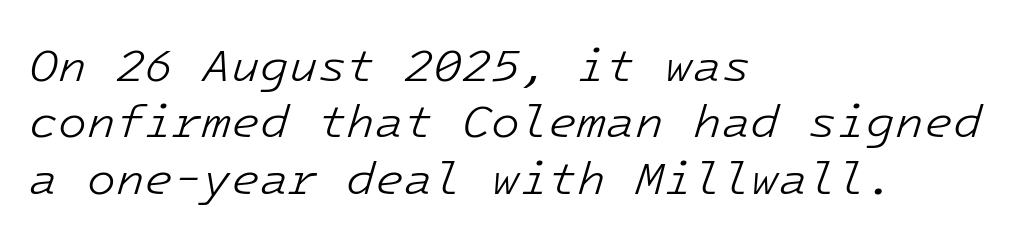
{"italic": "yes", "lean": "right", "slant_degrees": 16, "bold": "no", "weight": "light", "width": "normal", "stroke_contrast": "low", "x_height": "medium", "monospaced": "yes", "underline": "no", "align": "left", "line_spacing_ratio": 1.2, "letter_spacing": "normal", "letter_spacing_em": 0.0, "glyph_px": 47}
